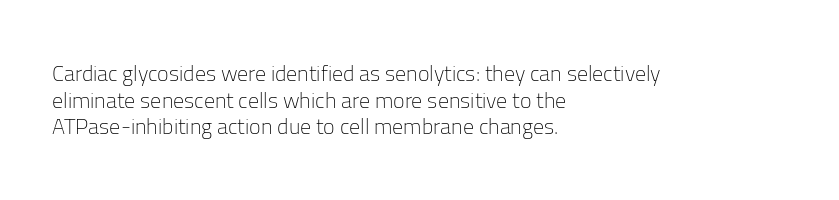
{"italic": "no", "bold": "no", "underline": "no", "align": "left", "line_spacing_ratio": 1.21, "letter_spacing": "normal", "letter_spacing_em": 0.0, "glyph_px": 22}
